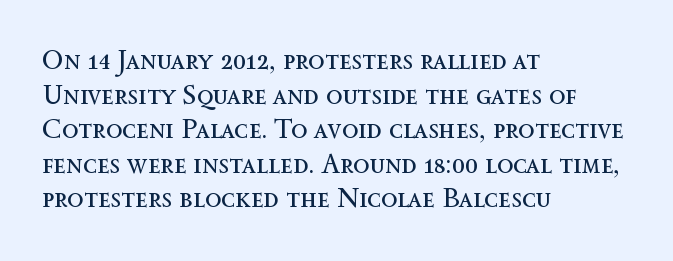
The image shows 27 px text type, upright; set left-aligned, normal line spacing (1.28x), normal letter spacing, not underlined.
